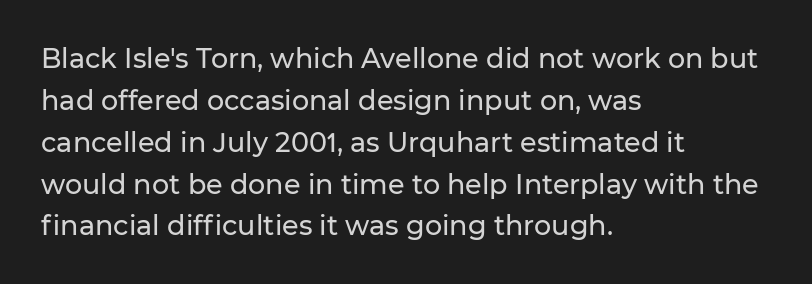
Decoration check: the copy has no underline. You can tell it's not italic because the verticals are truly vertical. Is the letter spacing exaggerated? No — it looks like the ordinary default. A classic flush-left, rag-right setting is used for this passage. Baseline-to-baseline distance is the conventional proportion of letter height.
